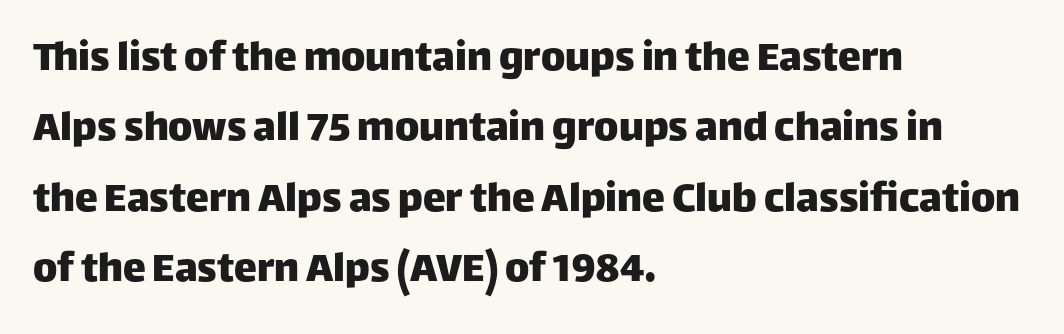
Descenders are the only things crossing below the line. Quick note: interline space is typical. Nope, not italic — everything's standing straight. In terms of letterspacing, this is plain default setting. Compared with a centered layout, this one pins lines to the left instead.
